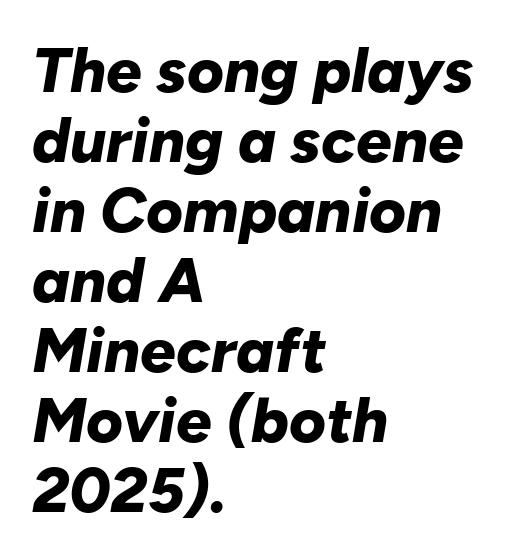
Is this a fixed-width face? No — the glyphs have proportional, varying widths. Glyph-to-glyph distance matches everyday printed text. The glyphs are unaccompanied by any horizontal stroke below them. In terms of weight, the rendering is a true, heavy bold. Yep, that's italic — everything's leaning. The lines are packed closely together with very little leading.
